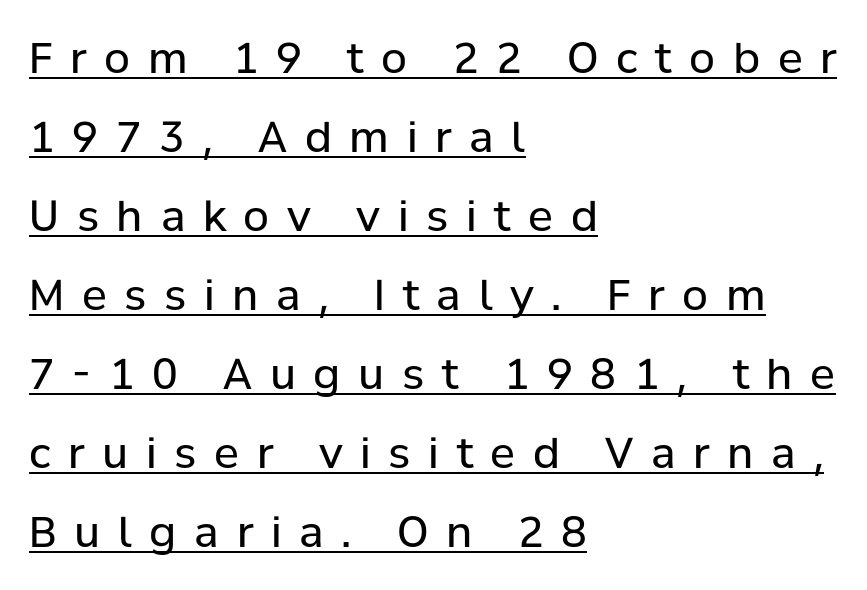
Q: Is the text bold? A: No.
Q: Is the text italic (slanted)? A: No, it is upright.
Q: Is the typeface a serif or a sans-serif typeface? A: Sans-serif.
Q: Is the text underlined? A: Yes.
Q: How is the paragraph aligned? A: Left-aligned.
Q: Is the spacing between letters normal or unusually wide? A: Unusually wide.
Q: Width (condensed, normal, or wide)? A: Normal.
Q: Stroke contrast? A: Low.
Q: x-height? A: Medium.
Q: Monospaced? A: No.
